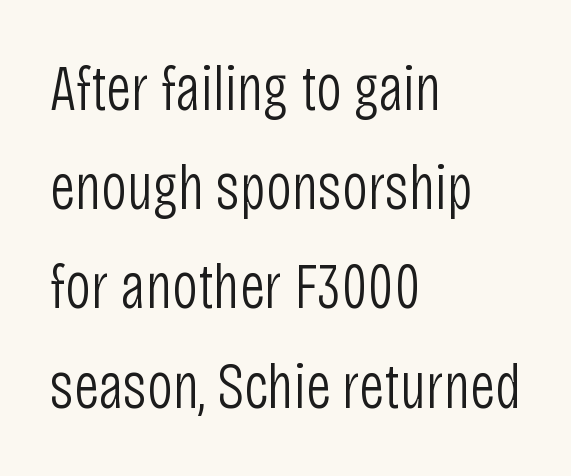
Q: Is the text bold? A: No.
Q: Is the text italic (slanted)? A: No, it is upright.
Q: Is the typeface a serif or a sans-serif typeface? A: Sans-serif.
Q: Is the text underlined? A: No.
Q: How is the paragraph aligned? A: Left-aligned.
Q: Is the spacing between letters normal or unusually wide? A: Normal.
Q: Is the spacing between lines tight, normal or loose? A: Normal.
Q: Width (condensed, normal, or wide)? A: Condensed.
Q: Stroke contrast? A: Low.
Q: x-height? A: Large.
Q: Monospaced? A: No.
